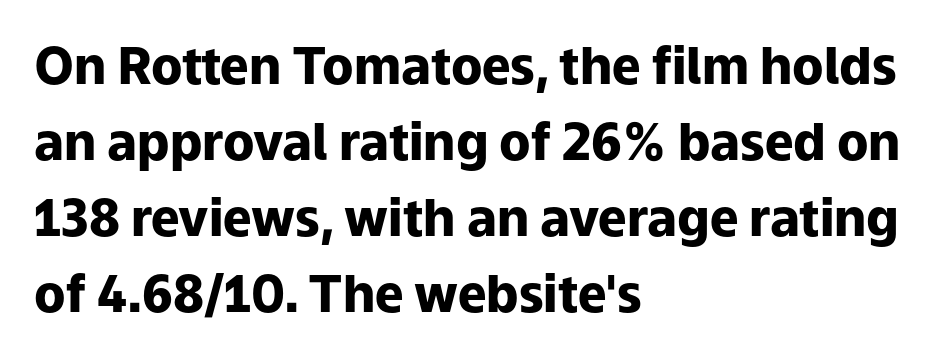
Q: Is the text bold? A: Yes.
Q: Is the text italic (slanted)? A: No, it is upright.
Q: Is the typeface a serif or a sans-serif typeface? A: Sans-serif.
Q: Is the text underlined? A: No.
Q: How is the paragraph aligned? A: Left-aligned.
Q: Is the spacing between letters normal or unusually wide? A: Normal.
Q: Is the spacing between lines tight, normal or loose? A: Normal.
Q: Width (condensed, normal, or wide)? A: Normal.
Q: Stroke contrast? A: Low.
Q: x-height? A: Medium.
Q: Monospaced? A: No.
